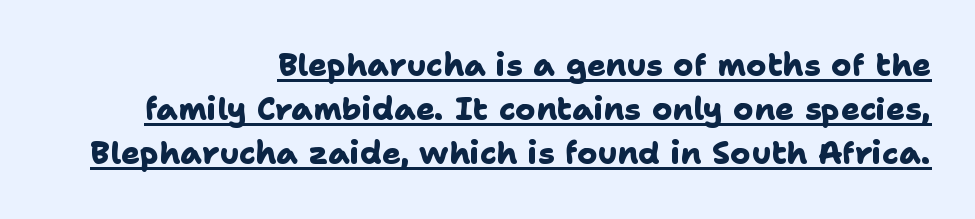
Alignment: flush right. What kind of face is this? One without serifs — a sans. These lines sit exactly where default settings would place them. Nobody touched the tracking dial on this one.
